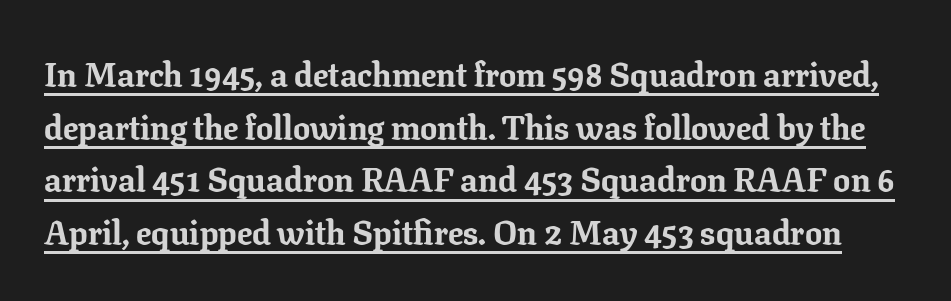
You could not count columns in this text — the font is proportionally spaced. The glyphs have the mass of a bold cut. Quick note: interline space is typical. Unlike italic type, these characters show no tilt at all. Is the letter spacing exaggerated? No — it looks like the ordinary default. Honestly, the underline is the first thing you notice here.
